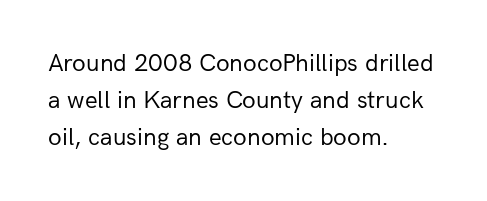
Q: Is the text bold? A: No.
Q: Is the text italic (slanted)? A: No, it is upright.
Q: Is the text underlined? A: No.
Q: How is the paragraph aligned? A: Left-aligned.
Q: Is the spacing between letters normal or unusually wide? A: Normal.
Q: Is the spacing between lines tight, normal or loose? A: Normal.
